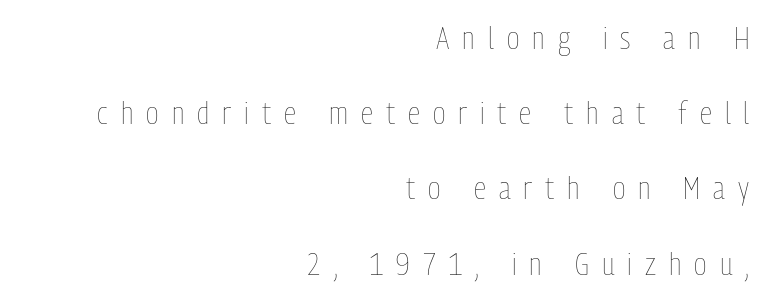
Q: Is the text bold? A: No.
Q: Is the text italic (slanted)? A: No, it is upright.
Q: Is the text underlined? A: No.
Q: How is the paragraph aligned? A: Right-aligned.
Q: Is the spacing between letters normal or unusually wide? A: Unusually wide.
Q: Is the spacing between lines tight, normal or loose? A: Loose.
Q: Width (condensed, normal, or wide)? A: Condensed.
Q: Stroke contrast? A: Low.
Q: x-height? A: Medium.
Q: Monospaced? A: No.
